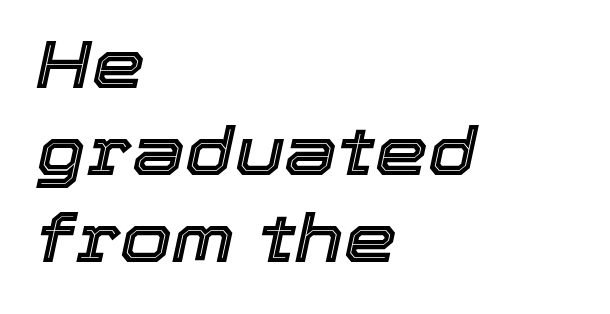
{"italic": "yes", "lean": "right", "slant_degrees": 12, "width": "normal", "x_height": "medium", "monospaced": "no", "underline": "no", "align": "left", "line_spacing": "normal", "line_spacing_ratio": 1.3, "letter_spacing": "normal", "letter_spacing_em": 0.0, "glyph_px": 67}
